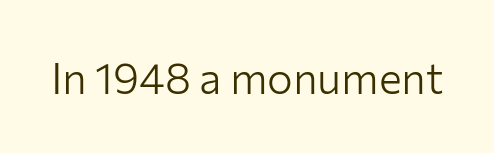
{"serif": "no", "italic": "no", "bold": "no", "weight": "light", "width": "normal", "stroke_contrast": "low", "x_height": "medium", "monospaced": "no", "underline": "no", "letter_spacing": "normal", "letter_spacing_em": 0.0, "glyph_px": 43}
